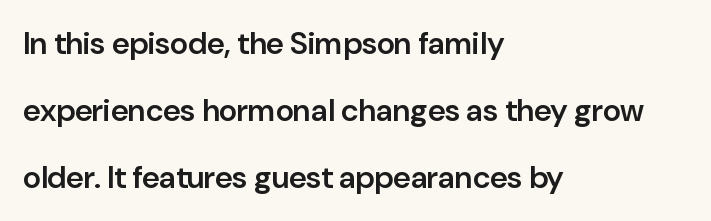
Bare-footed words on every line. The rendering uses natural spacing where letterforms have individual widths. The axis of the letterforms is exactly vertical. In terms of leading, this rendering errs on the spacious side. Glyph-to-glyph distance matches everyday printed text. Every row of glyphs begins at an identical x-position on the left.
